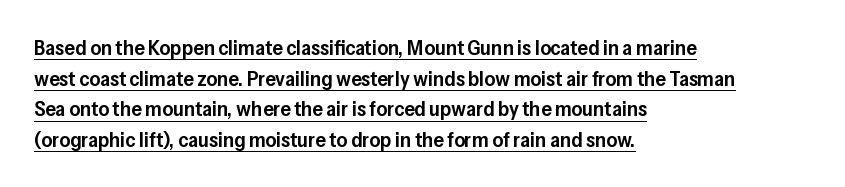
Q: Is the text bold? A: Semi-bold.
Q: Is the text italic (slanted)? A: No, it is upright.
Q: Is the text underlined? A: Yes.
Q: How is the paragraph aligned? A: Left-aligned.
Q: Is the spacing between letters normal or unusually wide? A: Normal.
Q: Is the spacing between lines tight, normal or loose? A: Normal.
